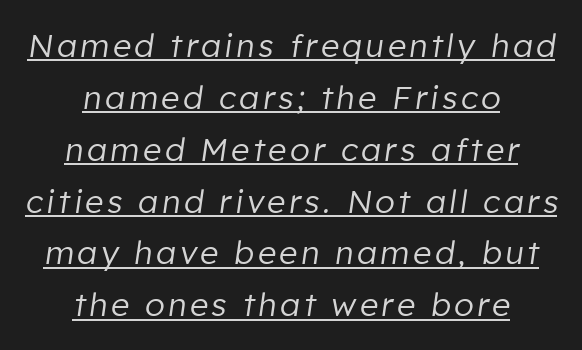
Q: Is the text bold? A: No.
Q: Is the text italic (slanted)? A: Yes, it leans right by about 8 degrees.
Q: Is the text underlined? A: Yes.
Q: How is the paragraph aligned? A: Centered.
Q: Is the spacing between lines tight, normal or loose? A: Normal.
Q: Width (condensed, normal, or wide)? A: Normal.
Q: Stroke contrast? A: Low.
Q: x-height? A: Medium.
Q: Monospaced? A: No.
